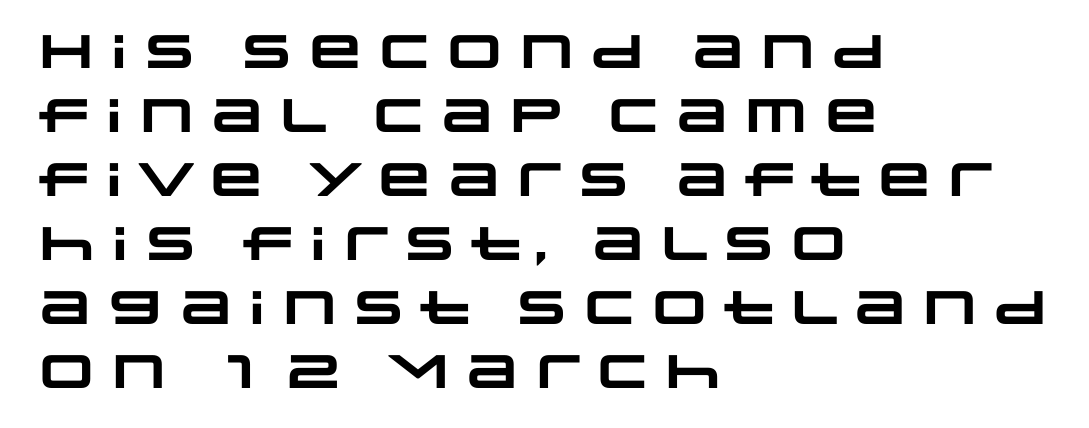
Q: Is the text bold? A: Yes.
Q: Is the typeface a serif or a sans-serif typeface? A: Sans-serif.
Q: Is the text underlined? A: No.
Q: How is the paragraph aligned? A: Left-aligned.
Q: Is the spacing between letters normal or unusually wide? A: Normal.
Q: Is the spacing between lines tight, normal or loose? A: Normal.
Q: Width (condensed, normal, or wide)? A: Wide.
Q: Stroke contrast? A: Low.
Q: x-height? A: Large.
Q: Monospaced? A: No.
